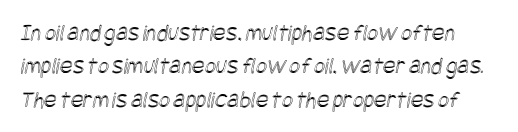
Q: Is the text underlined? A: No.
Q: Is the spacing between letters normal or unusually wide? A: Normal.
Q: Is the spacing between lines tight, normal or loose? A: Normal.
